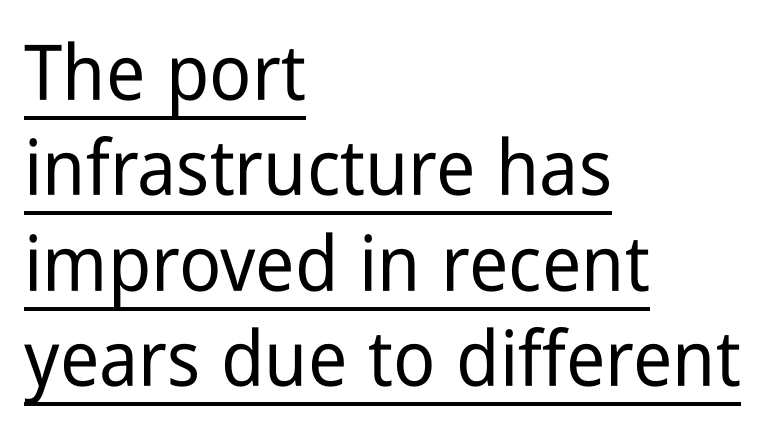
The letters carry no serifs — their stems end cleanly without finishing strokes. Layout note: lines flush left. Upright lettering throughout. There is no visible air inserted between adjacent glyphs.
